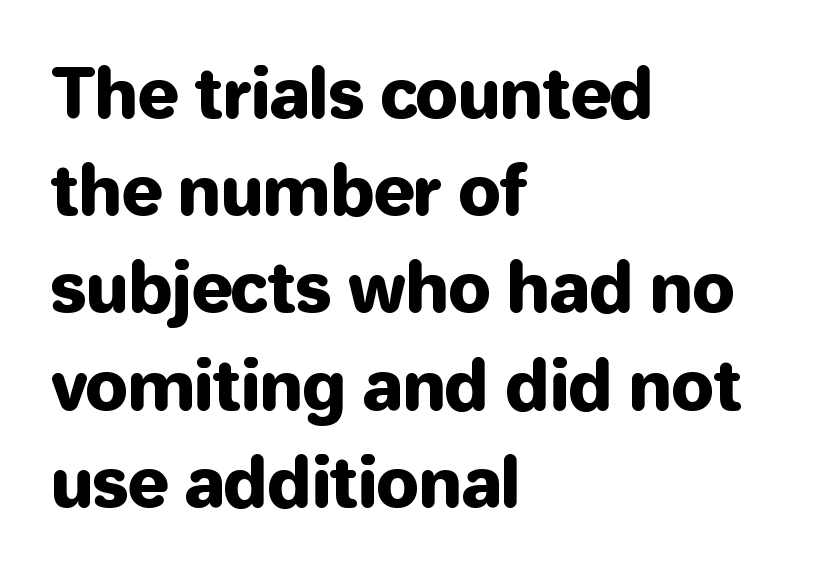
Q: Is the text italic (slanted)? A: No, it is upright.
Q: Is the typeface a serif or a sans-serif typeface? A: Sans-serif.
Q: Is the text underlined? A: No.
Q: How is the paragraph aligned? A: Left-aligned.
Q: Is the spacing between letters normal or unusually wide? A: Normal.
Q: Is the spacing between lines tight, normal or loose? A: Normal.
Q: Width (condensed, normal, or wide)? A: Normal.
Q: Stroke contrast? A: Low.
Q: x-height? A: Medium.
Q: Monospaced? A: No.
